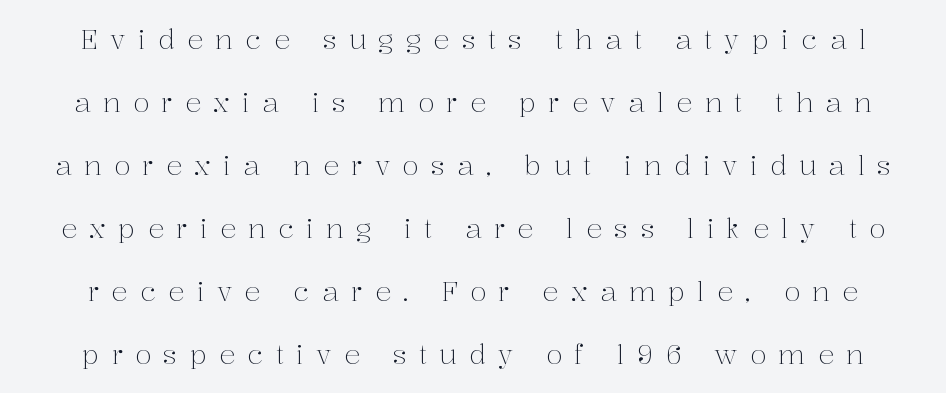
The image shows 27 px text type, upright; set loose line spacing (2.33x), unusually wide letter spacing (+0.45 em), not underlined.
